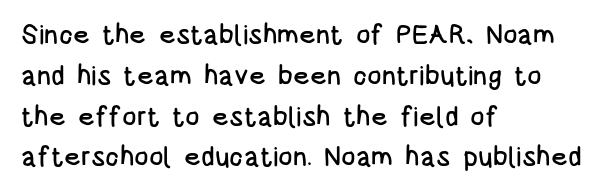
The typography opts for an upright posture over an oblique one. Descenders hang freely into open space. The rag falls on the right side of this text block. No extra tracking has been applied to these lines. Does the leading feel generous? No, just average.
